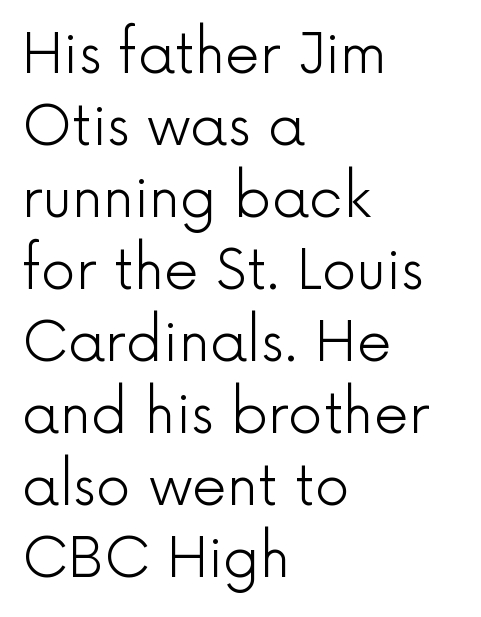
The image shows 55 px light sans-serif type, upright; set left-aligned, normal line spacing (1.31x), normal letter spacing, not underlined; a medium x-height.
